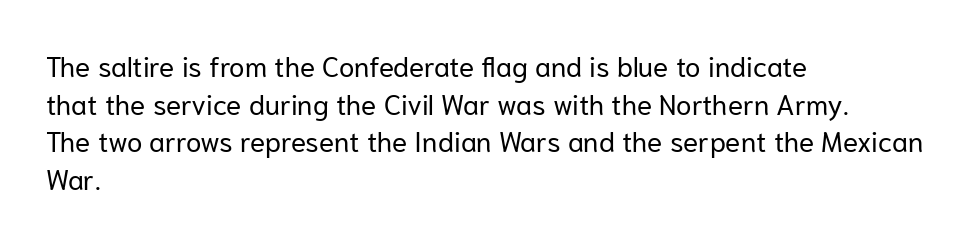
The image shows 28 px regular-weight sans-serif type, upright; set left-aligned, normal line spacing (1.34x), normal letter spacing, not underlined; low stroke contrast and a medium x-height.
